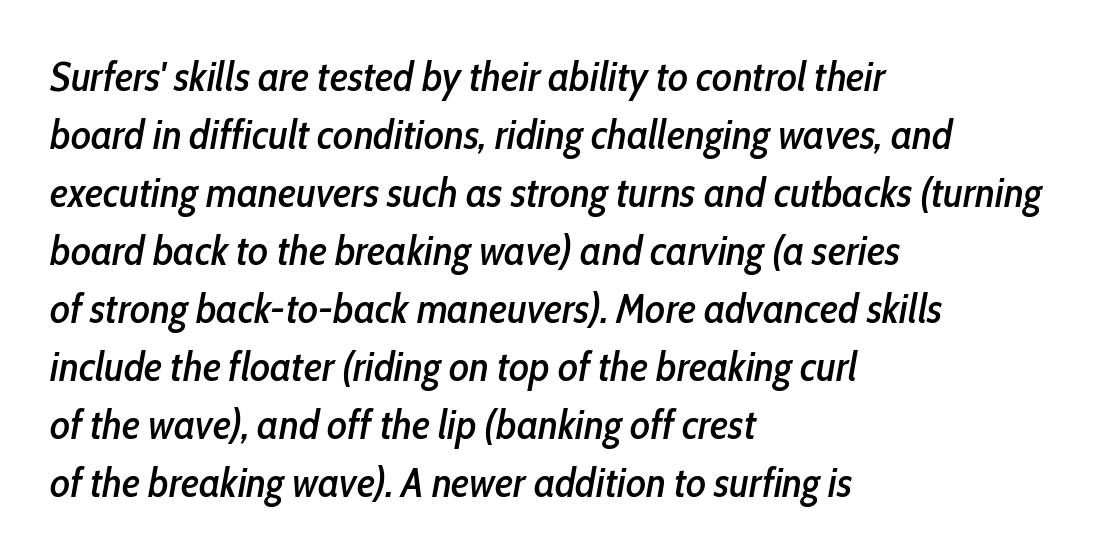
The image shows 42 px condensed type, italic (leaning right); set left-aligned, normal line spacing (1.38x), normal letter spacing, not underlined; low stroke contrast and a medium x-height.
